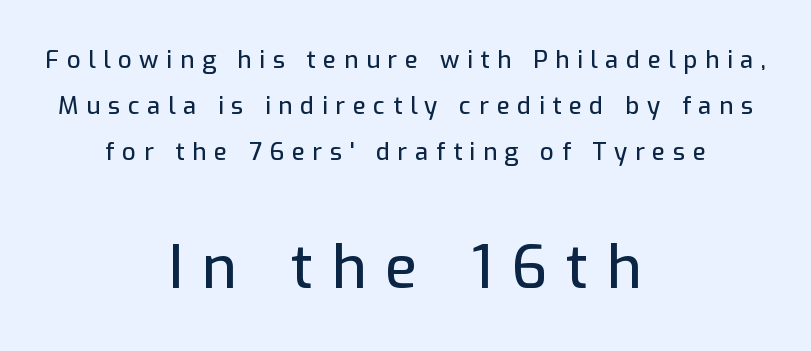
{"serif": "no", "italic": "no", "width": "normal", "stroke_contrast": "low", "x_height": "medium", "monospaced": "no", "underline": "no", "align": "center", "line_spacing": "loose", "line_spacing_ratio": 1.91, "letter_spacing": "wide", "letter_spacing_em": 0.32, "larger_block": "second", "size_ratio": 2.46, "glyph_px": 59}
